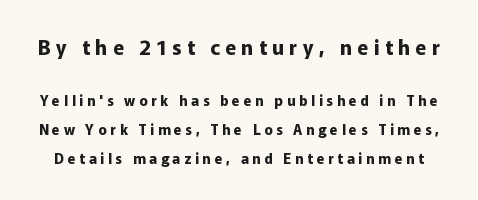
The image shows 20 px bold type, upright; set loose line spacing (2.08x), unusually wide letter spacing (+0.27 em), not underlined; the first (top) block is 1.43x larger.
